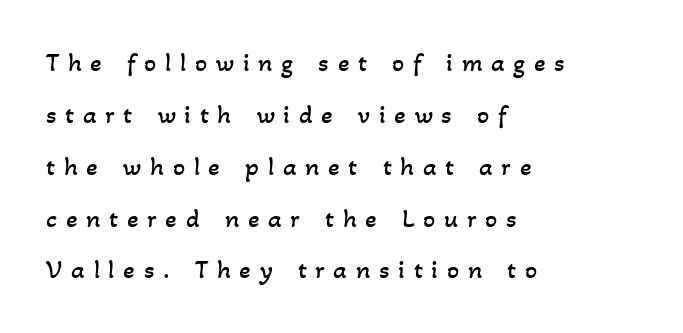
The image shows 27 px text type; set left-aligned, loose line spacing (1.92x), unusually wide letter spacing (+0.32 em), not underlined.
